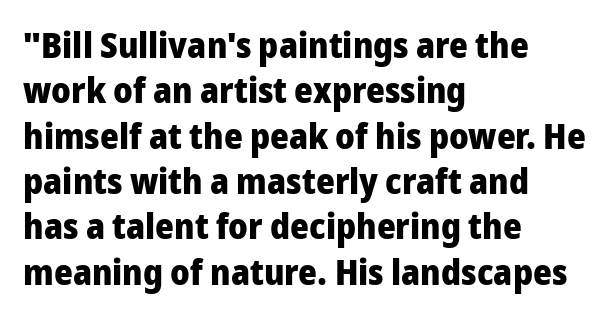
Q: Is the text bold? A: Yes.
Q: Is the text italic (slanted)? A: No, it is upright.
Q: Is the typeface a serif or a sans-serif typeface? A: Sans-serif.
Q: Is the text underlined? A: No.
Q: How is the paragraph aligned? A: Left-aligned.
Q: Is the spacing between letters normal or unusually wide? A: Normal.
Q: Is the spacing between lines tight, normal or loose? A: Normal.
Q: Width (condensed, normal, or wide)? A: Normal.
Q: Stroke contrast? A: Low.
Q: x-height? A: Medium.
Q: Monospaced? A: No.
